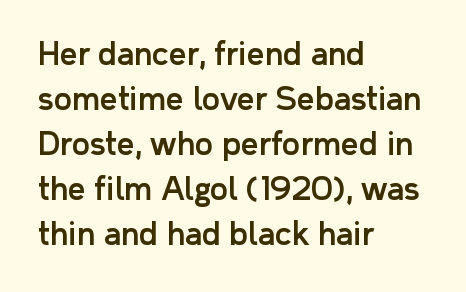
The image shows 31 px sans-serif type, upright; set left-aligned, normal line spacing (1.45x), normal letter spacing, not underlined; low stroke contrast and a medium x-height.
